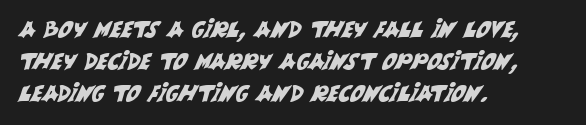
Q: Is the text underlined? A: No.
Q: How is the paragraph aligned? A: Left-aligned.
Q: Is the spacing between letters normal or unusually wide? A: Normal.
Q: Is the spacing between lines tight, normal or loose? A: Normal.
